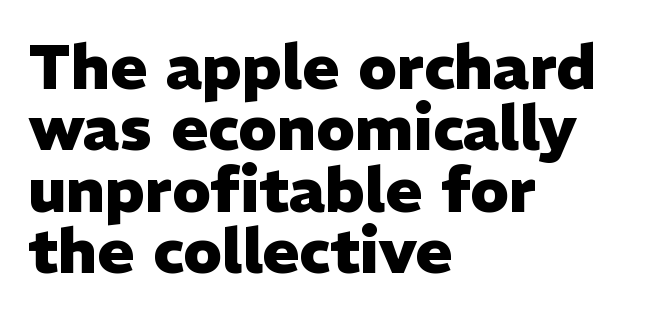
{"serif": "no", "italic": "no", "bold": "yes", "weight": "heavy", "width": "normal", "stroke_contrast": "low", "x_height": "medium", "monospaced": "no", "underline": "no", "align": "left", "line_spacing": "tight", "line_spacing_ratio": 0.99, "letter_spacing": "normal", "letter_spacing_em": 0.0, "glyph_px": 62}
